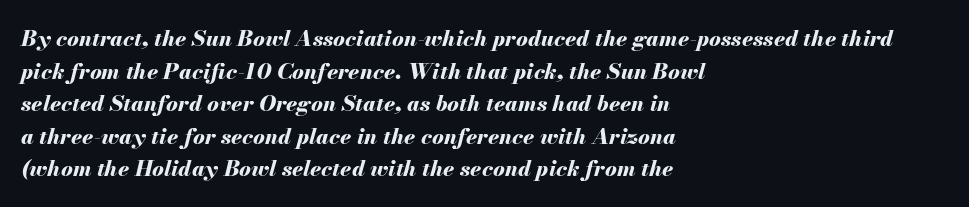
The face used here has the dense, thick strokes of a bold. Default kerning and tracking; the words read as compact shapes. The whole block is typeset with a tilt. The block of text has a typical density, with ordinary space between rows.
